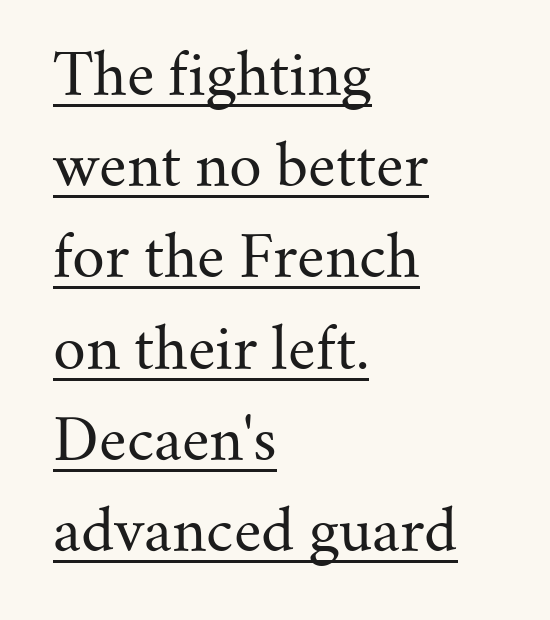
The image shows 57 px regular-weight serif type, upright; set left-aligned, normal line spacing (1.6x), normal letter spacing, underlined; medium stroke contrast and a small x-height.
